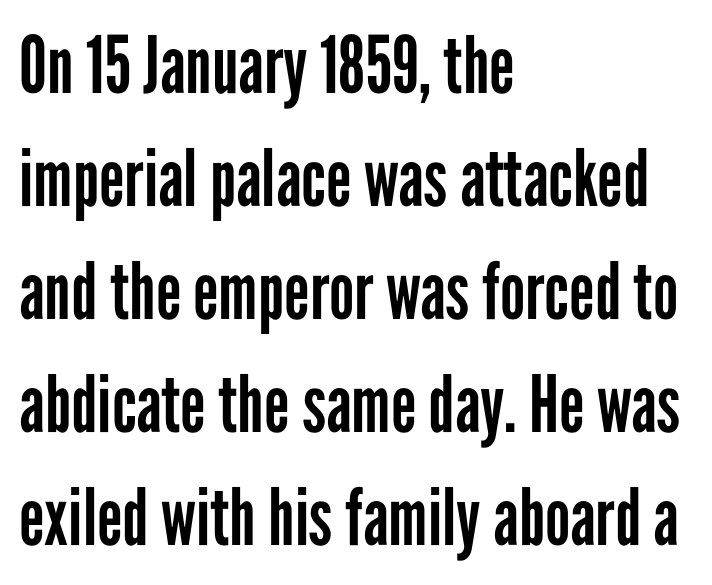
Q: Is the text bold? A: No.
Q: Is the text italic (slanted)? A: No, it is upright.
Q: Is the typeface a serif or a sans-serif typeface? A: Sans-serif.
Q: Is the text underlined? A: No.
Q: How is the paragraph aligned? A: Left-aligned.
Q: Is the spacing between letters normal or unusually wide? A: Normal.
Q: Is the spacing between lines tight, normal or loose? A: Normal.
Q: Width (condensed, normal, or wide)? A: Condensed.
Q: Stroke contrast? A: Low.
Q: x-height? A: Medium.
Q: Monospaced? A: No.
